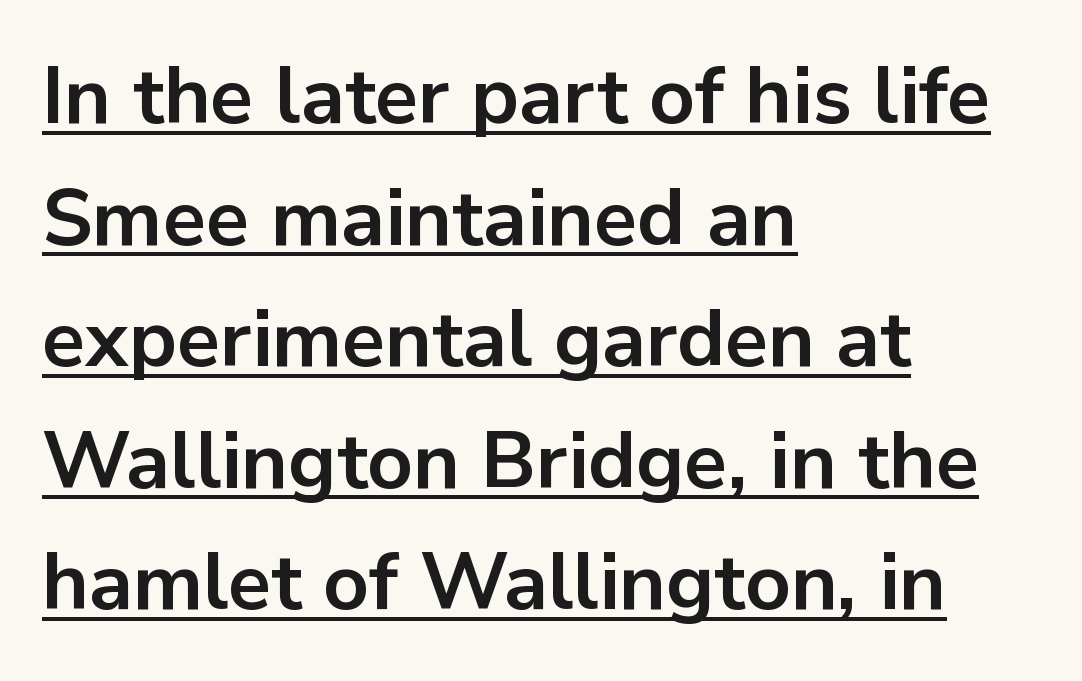
{"serif": "no", "italic": "no", "bold": "yes", "weight": "bold", "width": "normal", "stroke_contrast": "low", "x_height": "medium", "monospaced": "no", "underline": "yes", "align": "left", "line_spacing": "normal", "line_spacing_ratio": 1.52, "letter_spacing": "normal", "letter_spacing_em": 0.0, "glyph_px": 80}
